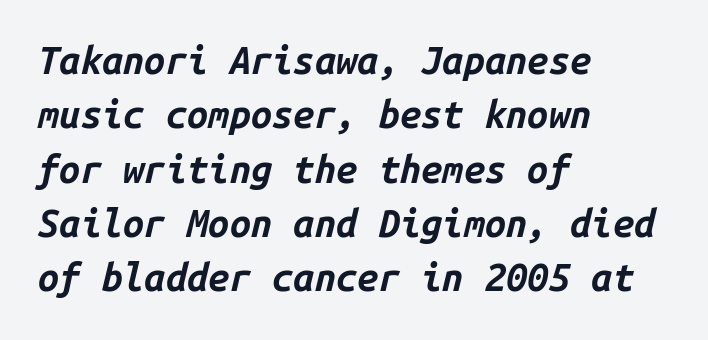
The image shows 38 px bold type, italic (leaning right), monospaced; set left-aligned, normal line spacing (1.43x), normal letter spacing, not underlined; low stroke contrast and a medium x-height.
